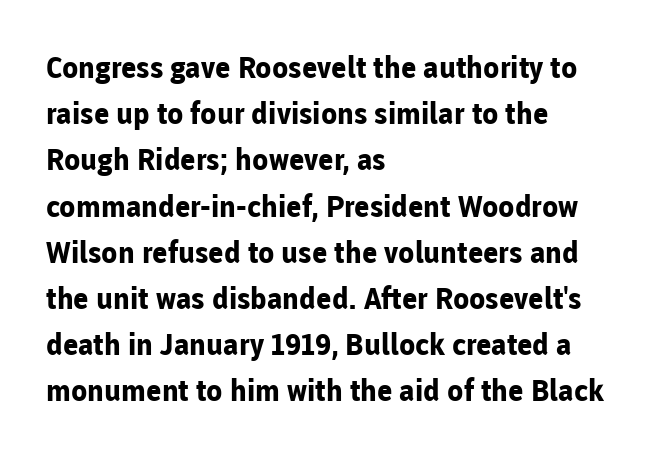
The image shows 30 px bold sans-serif type, upright; set left-aligned, normal line spacing (1.54x), normal letter spacing, not underlined; low stroke contrast and a medium x-height.
